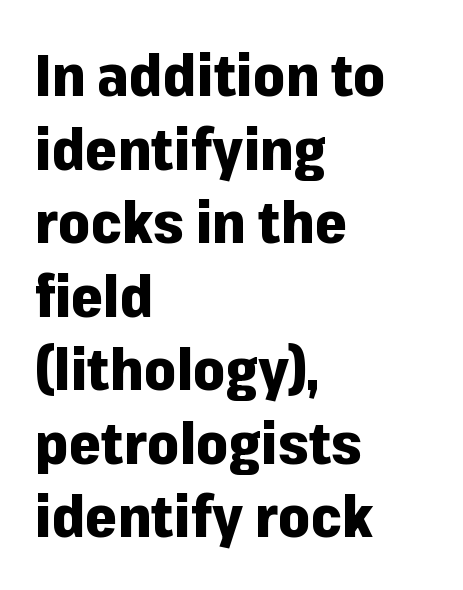
The image shows 57 px heavy sans-serif type, upright; set left-aligned, normal line spacing (1.29x), normal letter spacing, not underlined; low stroke contrast and a medium x-height.
